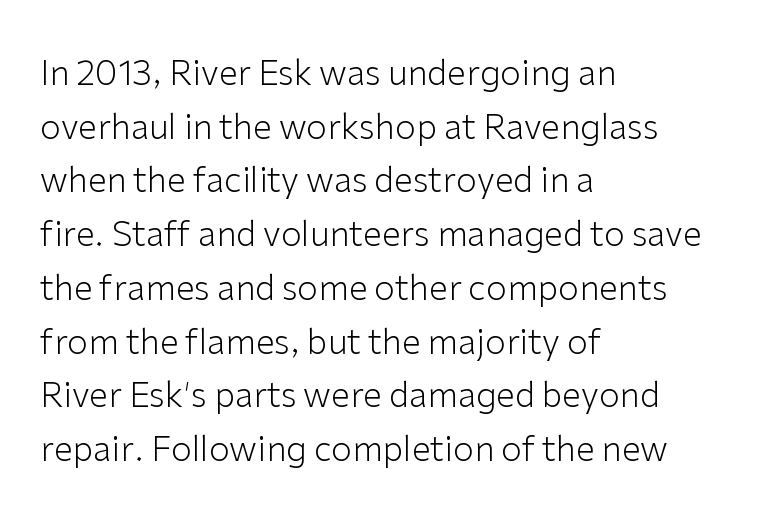
{"serif": "no", "italic": "no", "bold": "no", "weight": "light", "width": "normal", "stroke_contrast": "low", "x_height": "medium", "monospaced": "no", "underline": "no", "align": "left", "line_spacing": "normal", "line_spacing_ratio": 1.58, "letter_spacing": "normal", "letter_spacing_em": 0.0, "glyph_px": 34}
